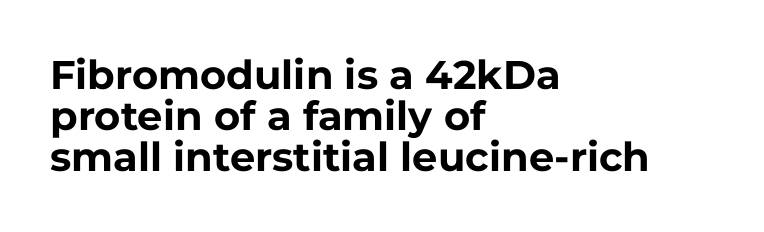
Q: Is the text bold? A: Yes.
Q: Is the text italic (slanted)? A: No, it is upright.
Q: Is the typeface a serif or a sans-serif typeface? A: Sans-serif.
Q: Is the text underlined? A: No.
Q: How is the paragraph aligned? A: Left-aligned.
Q: Is the spacing between letters normal or unusually wide? A: Normal.
Q: Is the spacing between lines tight, normal or loose? A: Tight.
Q: Width (condensed, normal, or wide)? A: Normal.
Q: Stroke contrast? A: Low.
Q: x-height? A: Medium.
Q: Monospaced? A: No.
